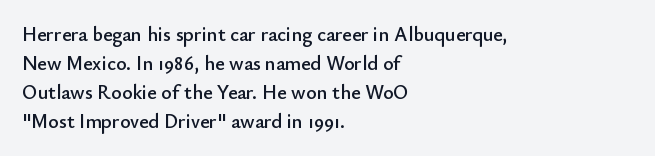
Rows of type keep a routine distance in the vertical direction. Is the block centered? No — it sits flush against the left margin. No italicization has been applied; the sample stays upright. Letters rest on an invisible, unmarked baseline.
